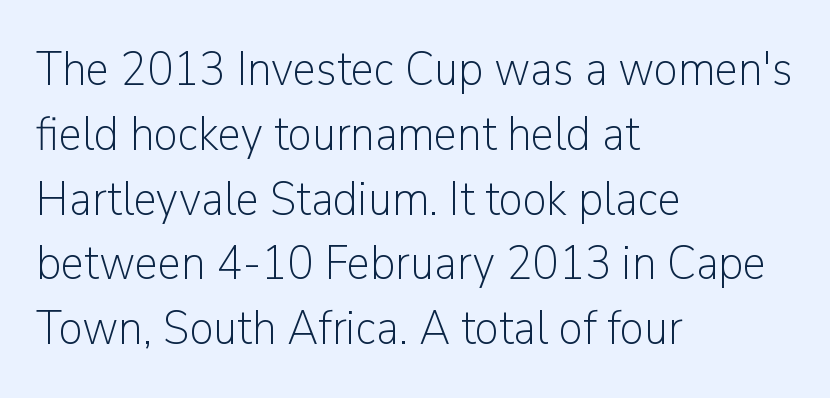
The image shows 48 px light sans-serif type, upright; set left-aligned, normal line spacing (1.35x), normal letter spacing, not underlined; low stroke contrast and a medium x-height.
